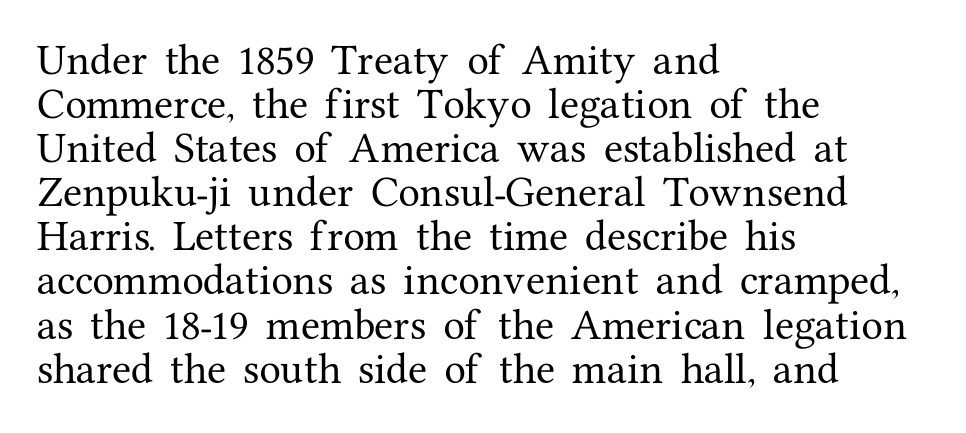
Glyph-to-glyph distance matches everyday printed text. Summary of vertical rhythm: regular, with standard interline spacing. The lettering holds an erect, upright posture throughout. The face used here is proportionally spaced, like ordinary book or web type. These lines are set flush left with a ragged right edge. Each letter's strokes conclude with small projecting serifs.
